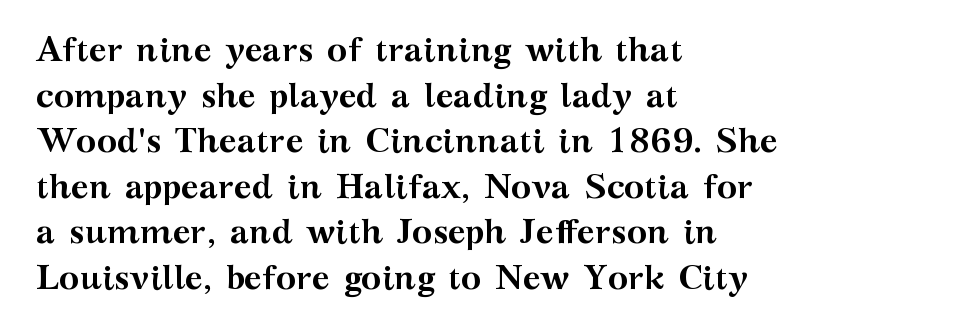
The image shows 34 px semibold, wide serif type, upright; set left-aligned, normal line spacing (1.34x), normal letter spacing, not underlined; medium stroke contrast and a medium x-height.
